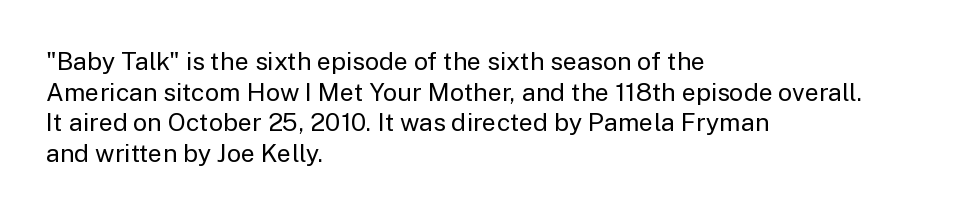
{"italic": "no", "bold": "no", "underline": "no", "align": "left", "line_spacing_ratio": 1.23, "letter_spacing": "normal", "letter_spacing_em": 0.0, "glyph_px": 25}
